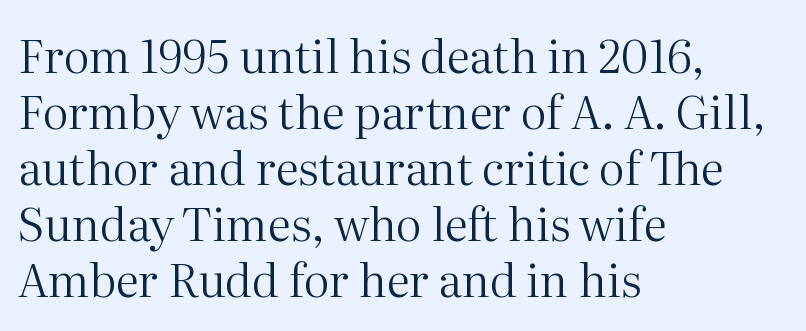
The image shows 46 px regular-weight serif type, upright; set left-aligned, line spacing 1.22x, normal letter spacing, not underlined; medium stroke contrast and a medium x-height.
